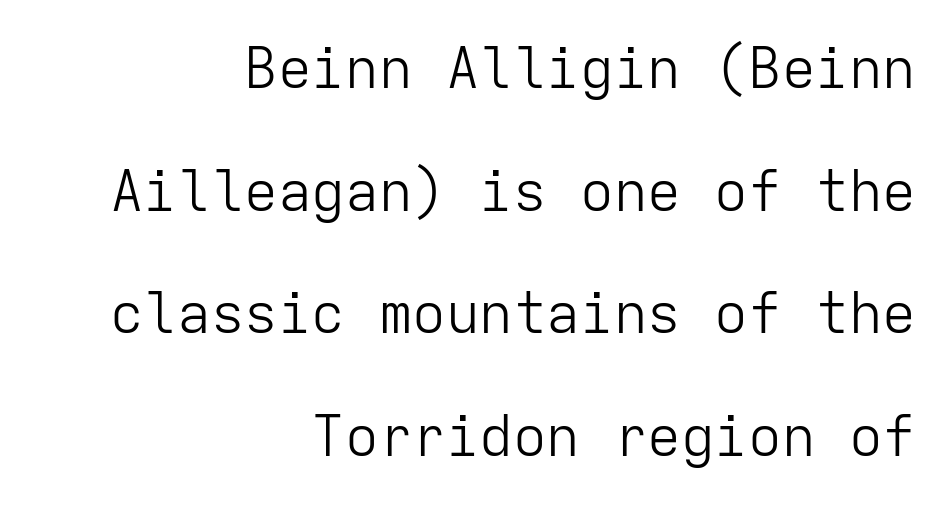
The image shows 56 px light sans-serif type, upright, monospaced; set right-aligned, loose line spacing (2.19x), normal letter spacing, not underlined; low stroke contrast and a medium x-height.
